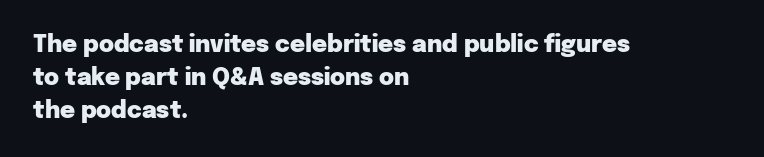
The image shows 23 px bold type, upright; set left-aligned, normal line spacing (1.43x), normal letter spacing, not underlined.
